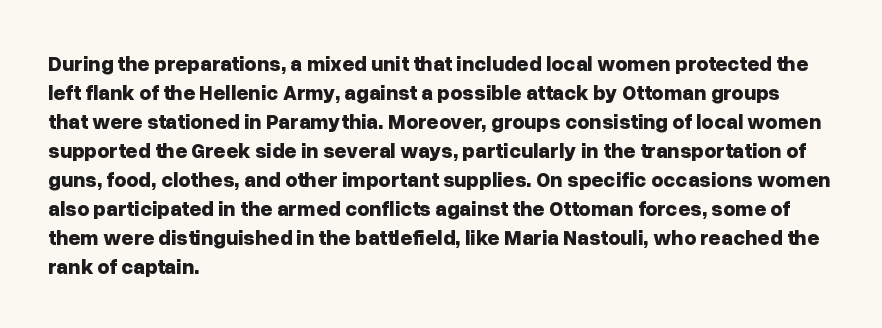
The image shows 21 px bold type, upright; set left-aligned, normal line spacing (1.38x), normal letter spacing, not underlined.
